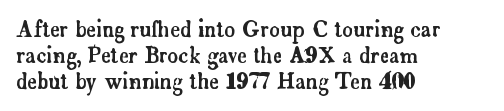
The typesetter chose a ragged-right arrangement here. The type sits square on the baseline with zero lean. There is no visible air inserted between adjacent glyphs. Has an underline been added? It has not.
